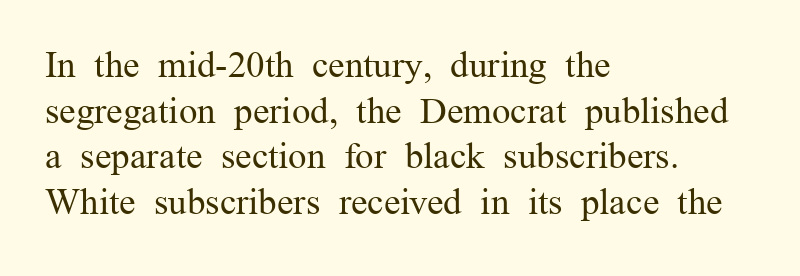
The image shows 37 px regular-weight serif type, upright; set left-aligned, line spacing 1.23x, normal letter spacing, not underlined; medium stroke contrast and a medium x-height.
